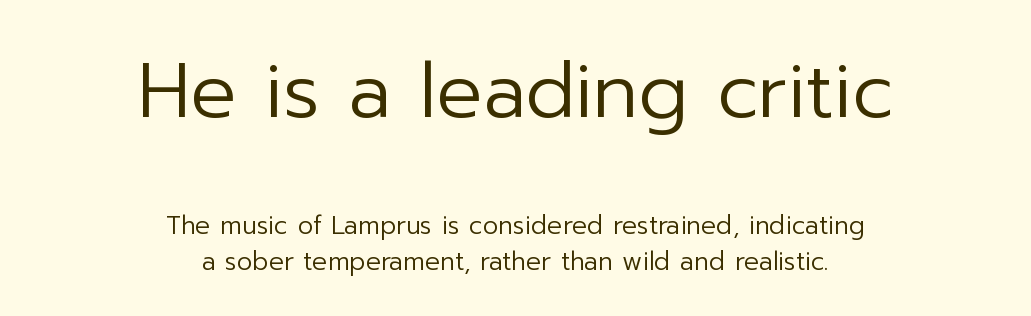
The face used here is proportionally spaced, like ordinary book or web type. Glyph-to-glyph distance matches everyday printed text. Posture: straight, roman, zero tilt. On a weight scale, this lands at 450 or below. Two sizes are in play, and the larger belongs to the first block. The designer went with a sans here, leaving each stem footless.
